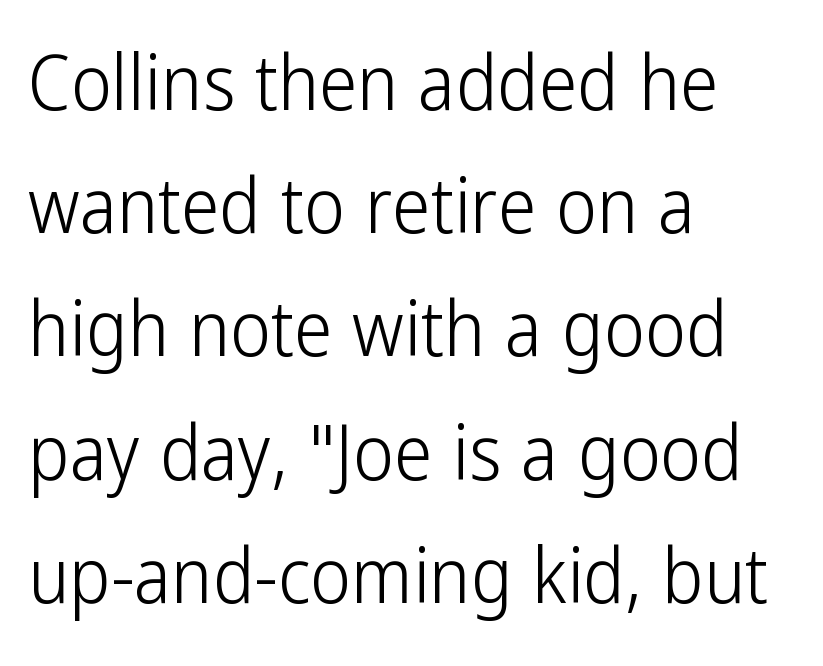
Q: Is the text bold? A: No.
Q: Is the text italic (slanted)? A: No, it is upright.
Q: Is the typeface a serif or a sans-serif typeface? A: Sans-serif.
Q: Is the text underlined? A: No.
Q: How is the paragraph aligned? A: Left-aligned.
Q: Is the spacing between letters normal or unusually wide? A: Normal.
Q: Is the spacing between lines tight, normal or loose? A: Normal.
Q: Width (condensed, normal, or wide)? A: Condensed.
Q: Stroke contrast? A: Low.
Q: x-height? A: Medium.
Q: Monospaced? A: No.
